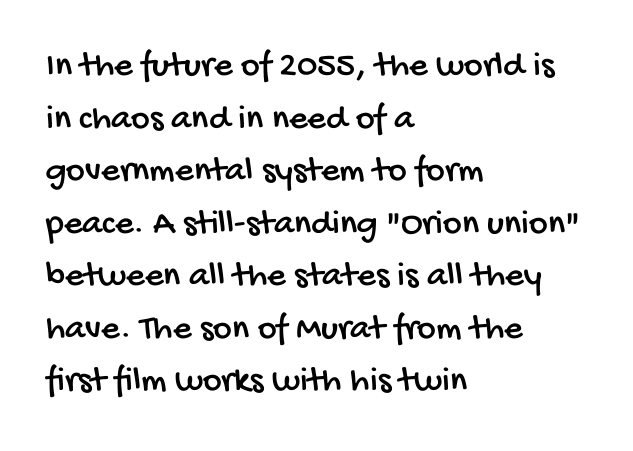
Note the varied advance widths — an 'i' is clearly narrower than an 'm'. Summary of vertical rhythm: regular, with standard interline spacing. Is the letter spacing exaggerated? No — it looks like the ordinary default. The lines are quadded left.
